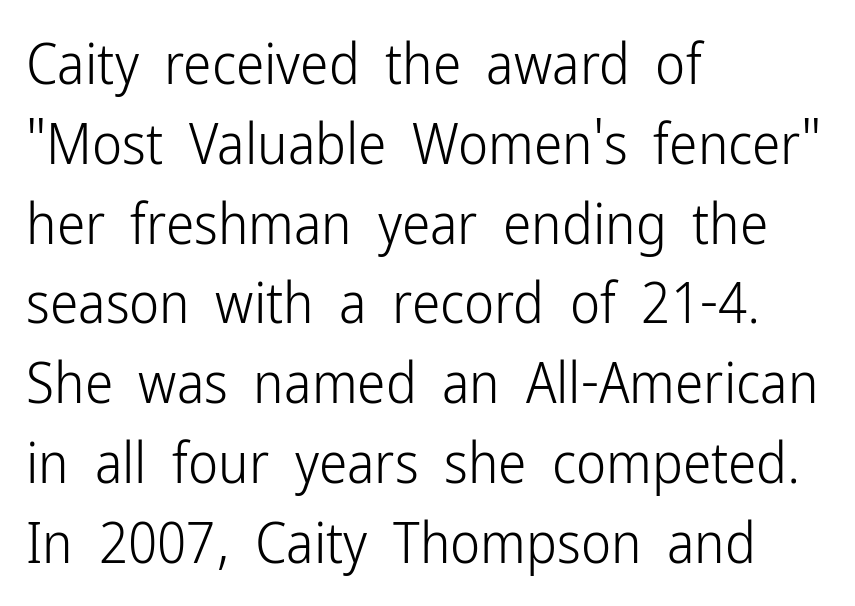
Plain, unruled lines of type. Check where the strokes stop: nothing finishes them off — pure sans. This sample is left-justified, so line endings fall wherever the words run out. When letters stand straight like this, we call the style roman or upright. Regarding leading, the lines here are spaced in the standard way.
